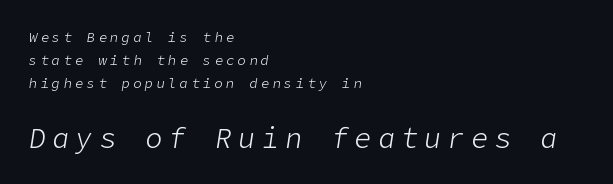
{"italic": "yes", "lean": "right", "slant_degrees": 9, "bold": "no", "weight": "light", "width": "normal", "stroke_contrast": "low", "x_height": "medium", "underline": "no", "align": "left", "line_spacing": "normal", "line_spacing_ratio": 1.65, "letter_spacing": "wide", "letter_spacing_em": 0.23, "larger_block": "second", "size_ratio": 2.0, "glyph_px": 28}
